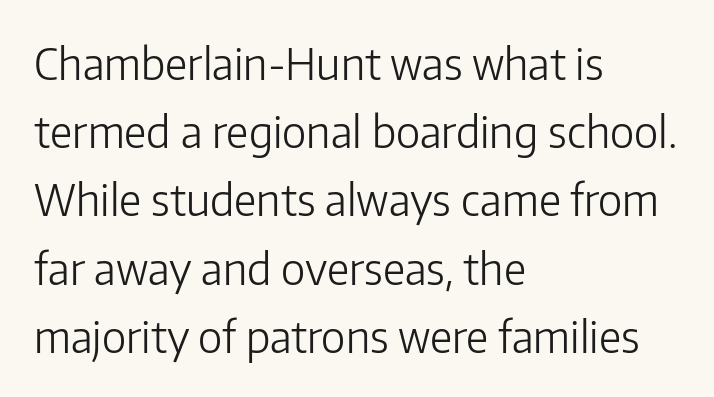
Q: Is the text bold? A: No.
Q: Is the text italic (slanted)? A: No, it is upright.
Q: Is the typeface a serif or a sans-serif typeface? A: Sans-serif.
Q: Is the text underlined? A: No.
Q: How is the paragraph aligned? A: Left-aligned.
Q: Is the spacing between letters normal or unusually wide? A: Normal.
Q: Is the spacing between lines tight, normal or loose? A: Normal.
Q: Width (condensed, normal, or wide)? A: Normal.
Q: Stroke contrast? A: Low.
Q: x-height? A: Medium.
Q: Monospaced? A: No.
